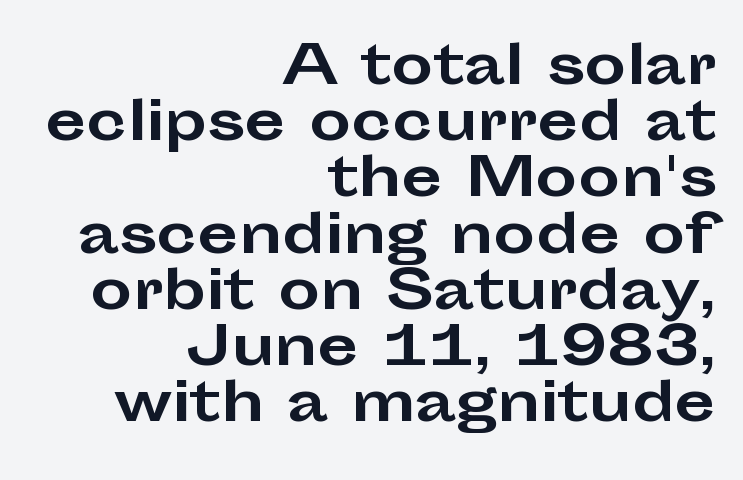
The image shows 53 px bold, wide sans-serif type, upright; set right-aligned, tight line spacing (1.06x), normal letter spacing, not underlined; low stroke contrast and a medium x-height.
